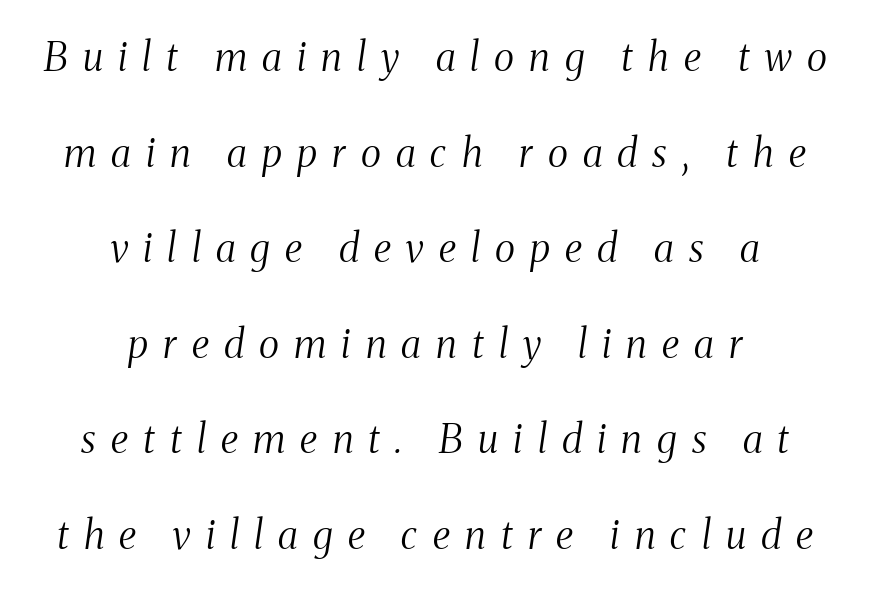
{"serif": "yes", "italic": "yes", "lean": "right", "slant_degrees": 8, "bold": "no", "weight": "light", "width": "condensed", "stroke_contrast": "medium", "x_height": "medium", "monospaced": "no", "underline": "no", "align": "center", "line_spacing": "loose", "line_spacing_ratio": 2.45, "letter_spacing": "wide", "letter_spacing_em": 0.39, "glyph_px": 39}
